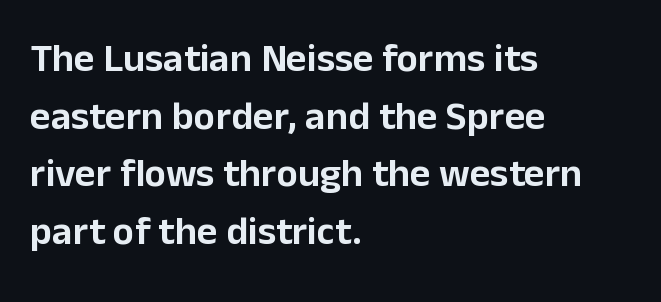
{"serif": "no", "italic": "no", "width": "normal", "stroke_contrast": "low", "x_height": "medium", "monospaced": "no", "underline": "no", "align": "left", "line_spacing": "normal", "line_spacing_ratio": 1.44, "letter_spacing": "normal", "letter_spacing_em": 0.0, "glyph_px": 40}
